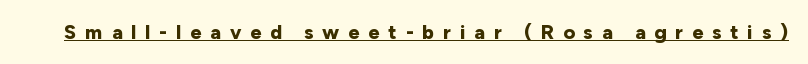
Q: Is the text bold? A: Yes.
Q: Is the text italic (slanted)? A: No, it is upright.
Q: Is the text underlined? A: Yes.
Q: Is the spacing between letters normal or unusually wide? A: Unusually wide.
